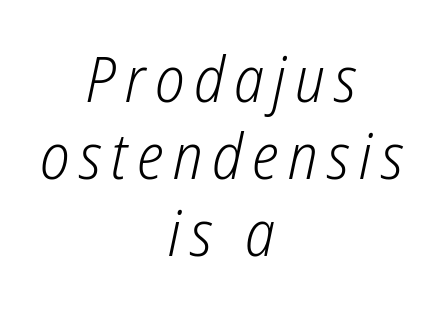
The image shows 63 px light, condensed type, italic (leaning right); set centered, line spacing 1.22x, not underlined; low stroke contrast and a medium x-height.
